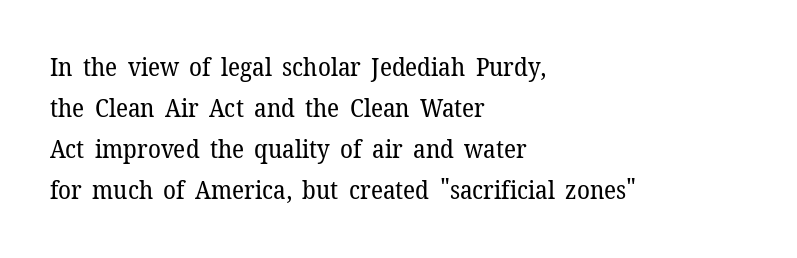
{"italic": "no", "bold": "no", "underline": "no", "align": "left", "line_spacing": "normal", "line_spacing_ratio": 1.58, "letter_spacing": "normal", "letter_spacing_em": 0.0, "glyph_px": 26}
